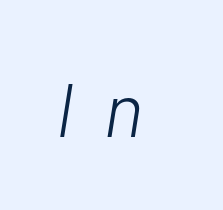
The letterforms sit at book weight or below. What stands out about the letter spacing? Its width — letters are far apart. Beneath every word, the page is bare. These lines are rendered in a variable-pitch font. When letters slant like this, we call the style italic.
